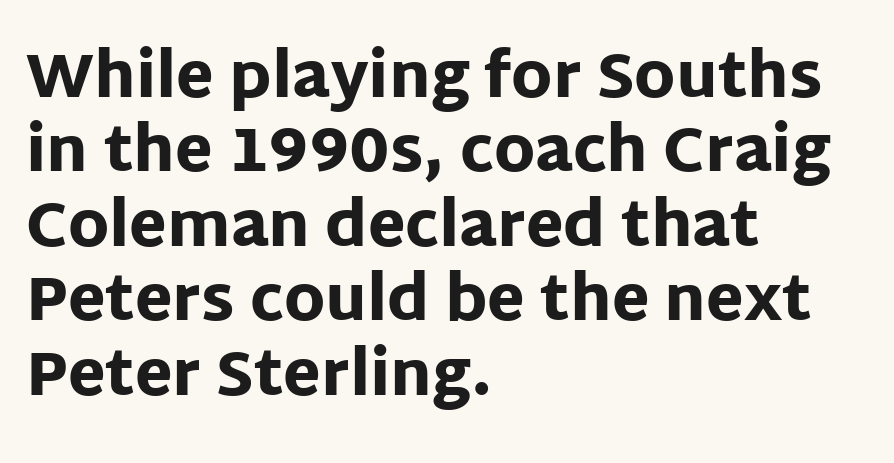
{"serif": "no", "italic": "no", "bold": "yes", "weight": "heavy", "width": "normal", "stroke_contrast": "low", "x_height": "large", "monospaced": "no", "underline": "no", "align": "left", "line_spacing_ratio": 1.22, "letter_spacing": "normal", "letter_spacing_em": 0.0, "glyph_px": 61}
